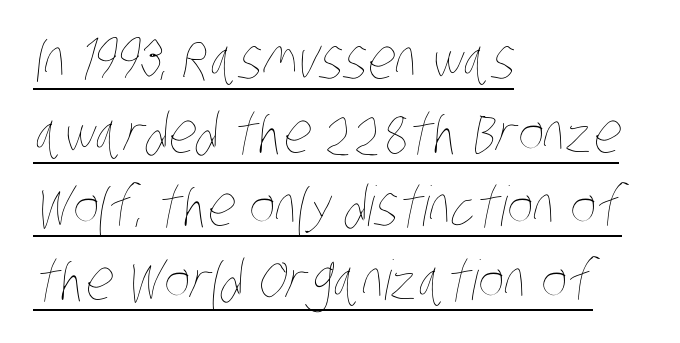
Q: Is the text bold? A: No.
Q: Is the text underlined? A: Yes.
Q: How is the paragraph aligned? A: Left-aligned.
Q: Is the spacing between letters normal or unusually wide? A: Normal.
Q: Is the spacing between lines tight, normal or loose? A: Normal.
Q: Width (condensed, normal, or wide)? A: Condensed.
Q: Stroke contrast? A: Low.
Q: x-height? A: Large.
Q: Monospaced? A: No.
